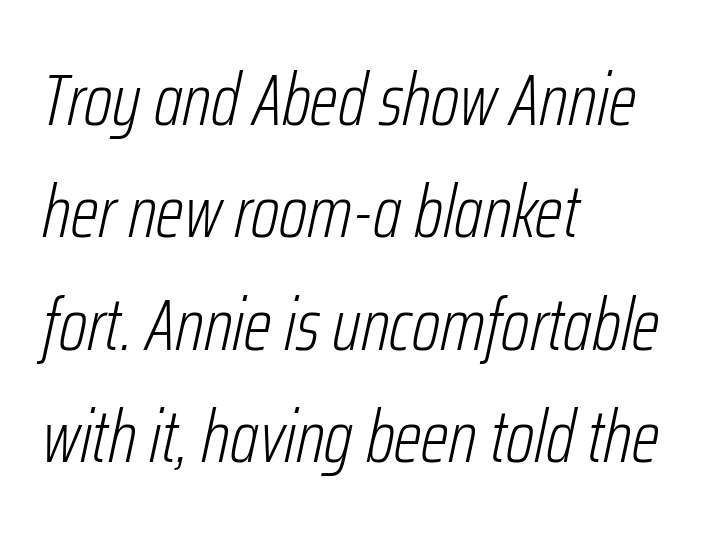
The image shows 73 px light, condensed type, italic (leaning right); set left-aligned, normal line spacing (1.54x), normal letter spacing, not underlined; low stroke contrast and a medium x-height.
